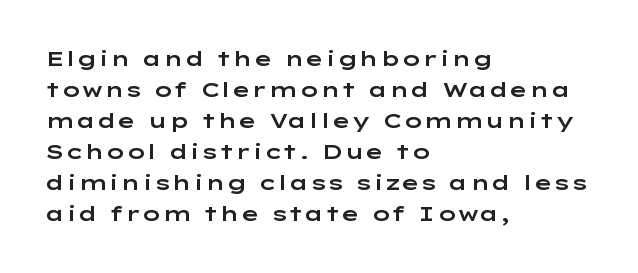
{"italic": "no", "underline": "no", "align": "left", "line_spacing": "normal", "line_spacing_ratio": 1.48, "letter_spacing": "normal", "letter_spacing_em": 0.0, "glyph_px": 21}
